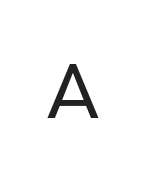
Characters follow at the spacing the type designer built in. The letters look calm and open, with moderate or lighter stems. Look at the bottom of the vertical strokes: they stop flat, with no serifs. Ordinary non-slanted type is in use. A typesetter would call this proportional, since set widths differ per character. Honestly, there is no underline to notice here at all.
